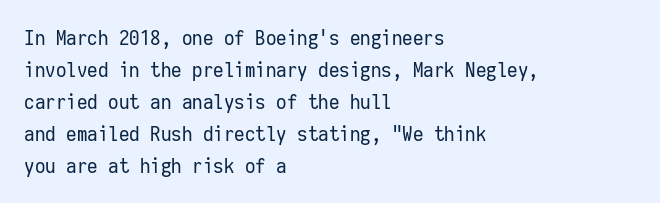
Vertical strokes here are truly vertical. The paragraph has a hard left edge and a soft right edge. The rendering uses a moderate line-height, typical for paragraphs. The cut favours lightness, reaching ordinary text weight at its darkest.
